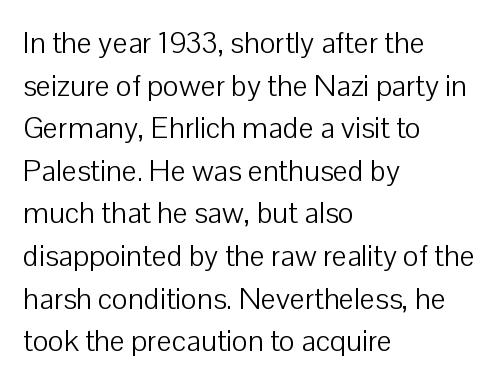
Unlike italic type, these characters show no tilt at all. Reading down the block, your eye returns to a fixed left position each line. The horizontal fit of the characters is conventional and even. Character widths vary here, with narrow letters taking less room than wide ones.
